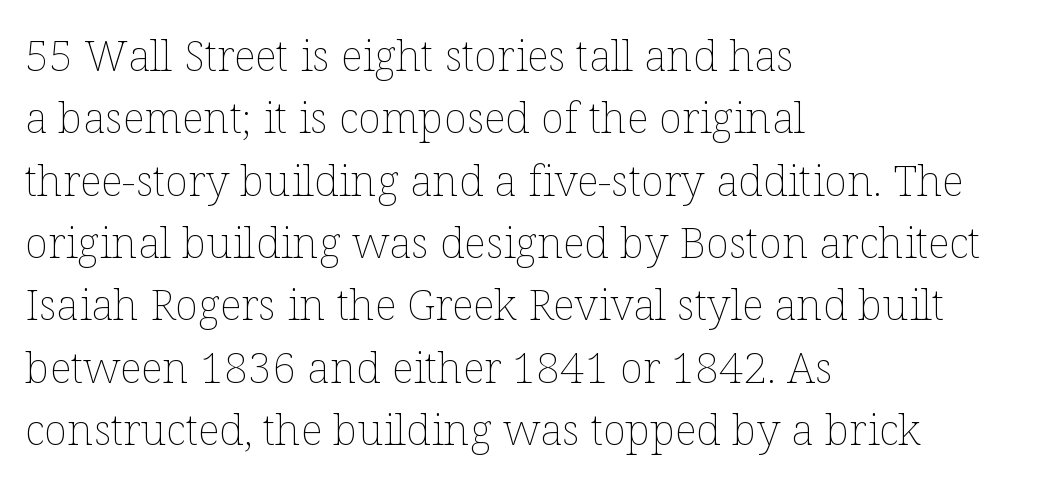
The image shows 43 px thin type, upright; set left-aligned, normal line spacing (1.45x), normal letter spacing, not underlined; low stroke contrast and a medium x-height.
